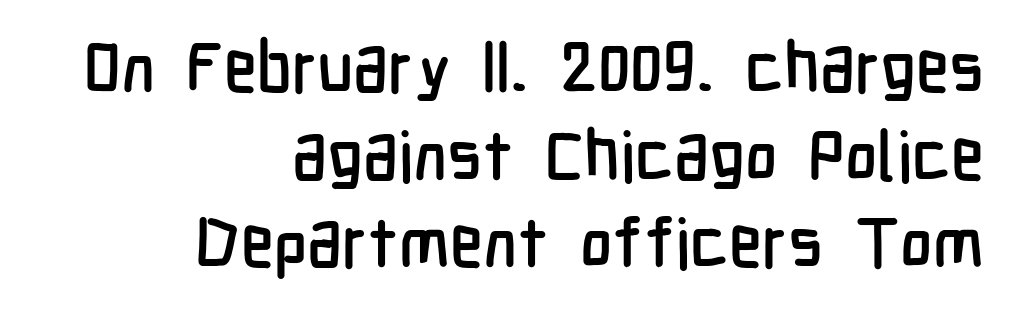
{"serif": "no", "italic": "no", "width": "condensed", "stroke_contrast": "low", "x_height": "medium", "monospaced": "no", "underline": "no", "align": "right", "line_spacing": "normal", "line_spacing_ratio": 1.27, "letter_spacing": "normal", "letter_spacing_em": 0.0, "glyph_px": 69}
